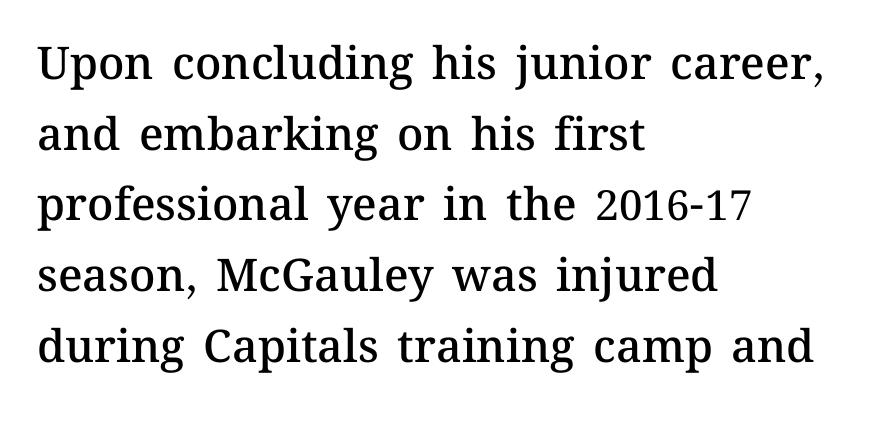
Q: Is the text bold? A: Semi-bold.
Q: Is the text italic (slanted)? A: No, it is upright.
Q: Is the text underlined? A: No.
Q: How is the paragraph aligned? A: Left-aligned.
Q: Is the spacing between letters normal or unusually wide? A: Normal.
Q: Is the spacing between lines tight, normal or loose? A: Normal.
Q: Width (condensed, normal, or wide)? A: Normal.
Q: Stroke contrast? A: Medium.
Q: x-height? A: Medium.
Q: Monospaced? A: No.
